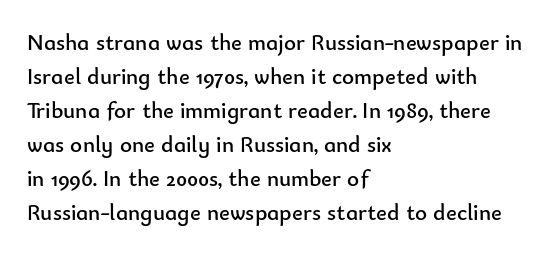
{"italic": "no", "bold": "no", "underline": "no", "align": "left", "line_spacing": "normal", "line_spacing_ratio": 1.48, "letter_spacing": "normal", "letter_spacing_em": 0.0, "glyph_px": 23}
